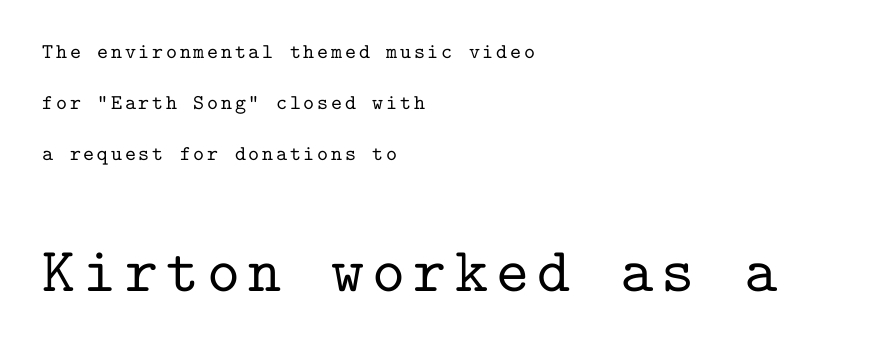
Q: Is the text italic (slanted)? A: No, it is upright.
Q: Is the typeface a serif or a sans-serif typeface? A: Serif.
Q: Is the text underlined? A: No.
Q: How is the paragraph aligned? A: Left-aligned.
Q: Is the spacing between lines tight, normal or loose? A: Loose.
Q: Which block of text is set in a larger size, the first (top) or the second (bottom)? A: The second (bottom) one.
Q: Width (condensed, normal, or wide)? A: Normal.
Q: Stroke contrast? A: Low.
Q: x-height? A: Medium.
Q: Monospaced? A: Yes.
